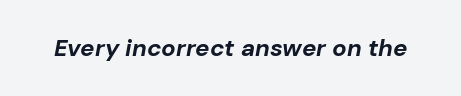
Q: Is the text bold? A: Yes.
Q: Is the text italic (slanted)? A: Yes, it leans right by about 10 degrees.
Q: Is the text underlined? A: No.
Q: Is the spacing between letters normal or unusually wide? A: Normal.
